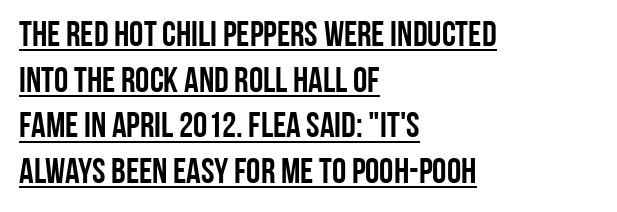
{"serif": "no", "italic": "no", "width": "condensed", "stroke_contrast": "low", "x_height": "large", "monospaced": "no", "underline": "yes", "align": "left", "line_spacing": "normal", "line_spacing_ratio": 1.27, "letter_spacing": "normal", "letter_spacing_em": 0.0, "glyph_px": 36}
